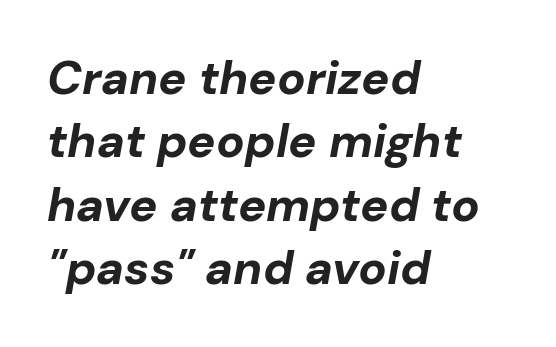
Q: Is the text bold? A: Yes.
Q: Is the text italic (slanted)? A: Yes, it leans right by about 10 degrees.
Q: Is the text underlined? A: No.
Q: How is the paragraph aligned? A: Left-aligned.
Q: Is the spacing between letters normal or unusually wide? A: Normal.
Q: Is the spacing between lines tight, normal or loose? A: Normal.
Q: Width (condensed, normal, or wide)? A: Normal.
Q: Stroke contrast? A: Low.
Q: x-height? A: Medium.
Q: Monospaced? A: No.
